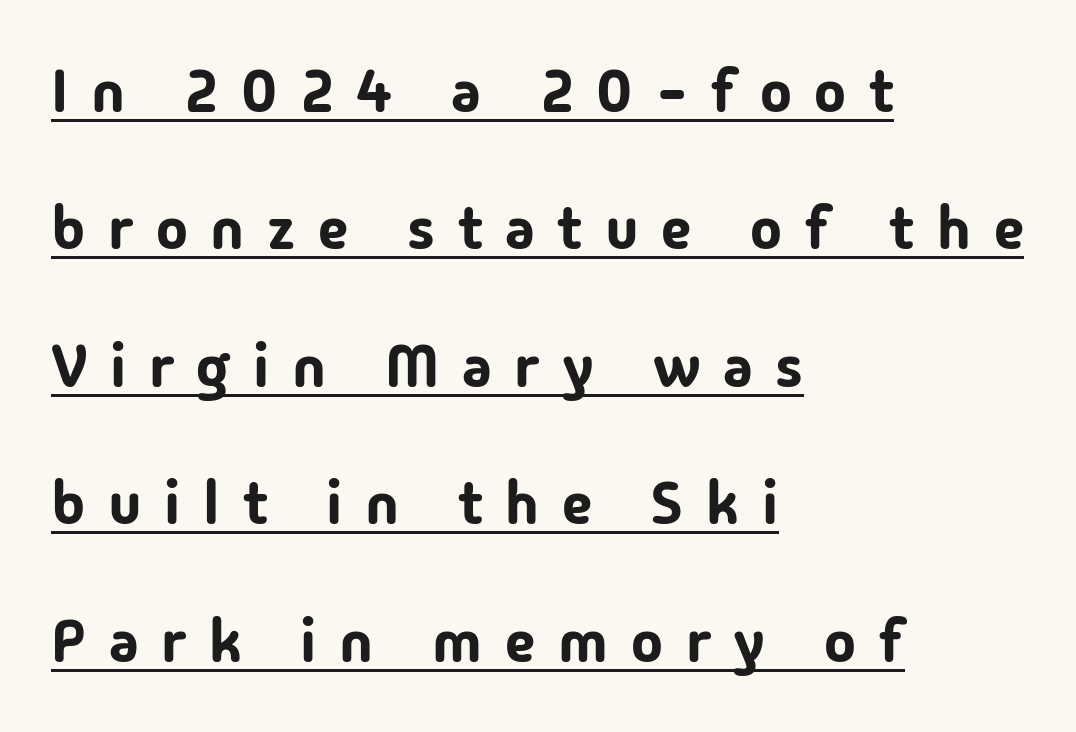
Q: Is the text italic (slanted)? A: No, it is upright.
Q: Is the typeface a serif or a sans-serif typeface? A: Sans-serif.
Q: Is the text underlined? A: Yes.
Q: How is the paragraph aligned? A: Left-aligned.
Q: Is the spacing between letters normal or unusually wide? A: Unusually wide.
Q: Is the spacing between lines tight, normal or loose? A: Loose.
Q: Width (condensed, normal, or wide)? A: Normal.
Q: Stroke contrast? A: Low.
Q: x-height? A: Medium.
Q: Monospaced? A: No.
